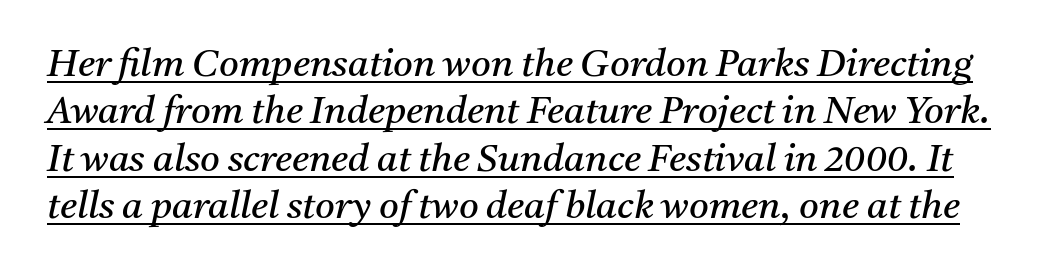
Q: Is the text bold? A: No.
Q: Is the text italic (slanted)? A: Yes, it leans right by about 11 degrees.
Q: Is the typeface a serif or a sans-serif typeface? A: Serif.
Q: Is the text underlined? A: Yes.
Q: Is the spacing between letters normal or unusually wide? A: Normal.
Q: Is the spacing between lines tight, normal or loose? A: Normal.
Q: Width (condensed, normal, or wide)? A: Normal.
Q: Stroke contrast? A: Medium.
Q: x-height? A: Medium.
Q: Monospaced? A: No.
